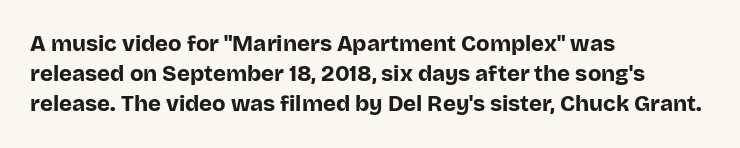
{"italic": "no", "bold": "yes", "underline": "no", "align": "left", "line_spacing": "normal", "line_spacing_ratio": 1.37, "letter_spacing": "normal", "letter_spacing_em": 0.0, "glyph_px": 22}
